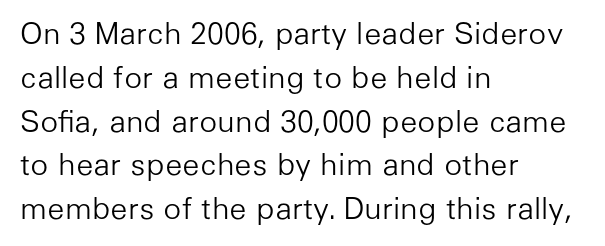
{"serif": "no", "italic": "no", "bold": "no", "weight": "light", "width": "normal", "stroke_contrast": "low", "x_height": "medium", "monospaced": "no", "underline": "no", "align": "left", "line_spacing": "normal", "line_spacing_ratio": 1.46, "letter_spacing": "normal", "letter_spacing_em": 0.0, "glyph_px": 30}
